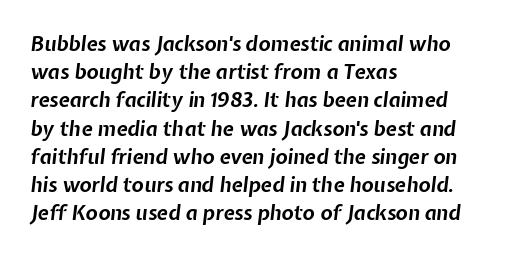
Q: Is the text bold? A: Yes.
Q: Is the text italic (slanted)? A: Yes, it leans right by about 7 degrees.
Q: Is the text underlined? A: No.
Q: How is the paragraph aligned? A: Left-aligned.
Q: Is the spacing between letters normal or unusually wide? A: Normal.
Q: Is the spacing between lines tight, normal or loose? A: Normal.
